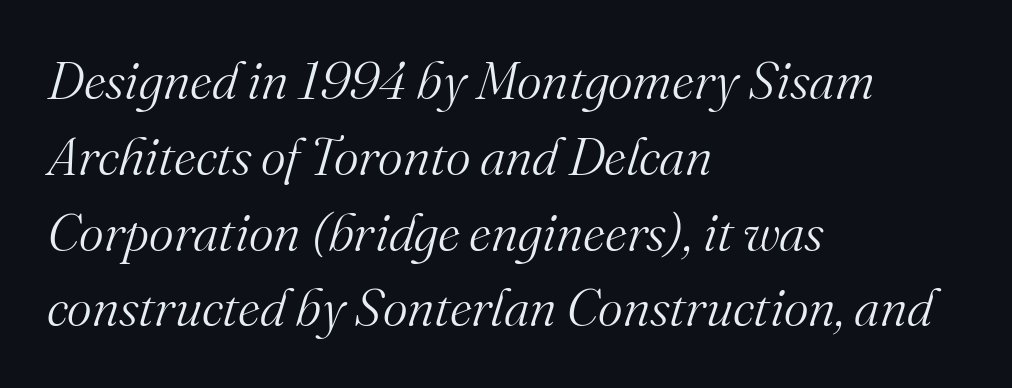
{"serif": "yes", "italic": "yes", "lean": "right", "slant_degrees": 16, "bold": "no", "weight": "light", "width": "normal", "stroke_contrast": "medium", "x_height": "small", "monospaced": "no", "underline": "no", "align": "left", "line_spacing": "normal", "line_spacing_ratio": 1.43, "letter_spacing": "normal", "letter_spacing_em": 0.0, "glyph_px": 53}
